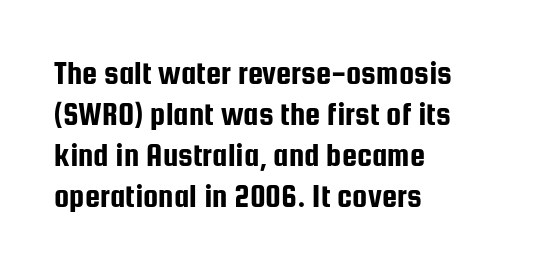
The image shows 34 px condensed sans-serif type, upright; set left-aligned, line spacing 1.21x, normal letter spacing, not underlined; low stroke contrast and a medium x-height.
